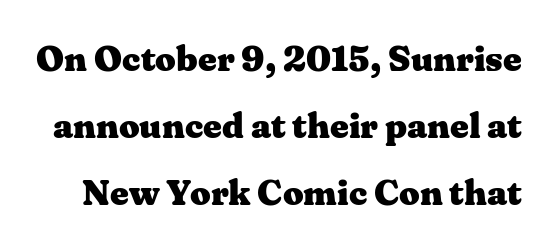
Words appear dense and cohesive because spacing is normal. Look at the bottom of the vertical strokes: they flare into serifs here. Do the letters lean? They stand straight. These lines are rendered in a variable-pitch font. Has an underline been added? It has not. Stroke thickness is high; the sample reads as a true bold.
